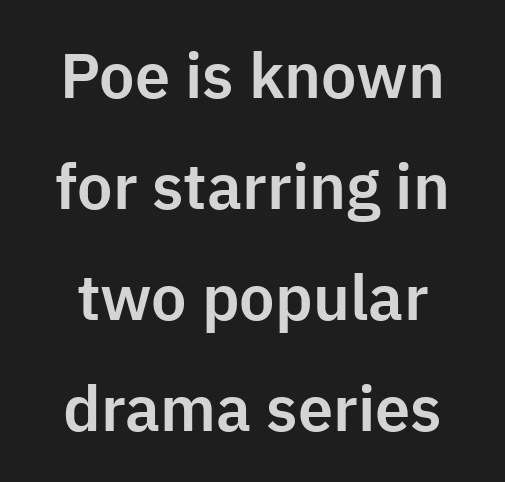
Q: Is the text italic (slanted)? A: No, it is upright.
Q: Is the typeface a serif or a sans-serif typeface? A: Sans-serif.
Q: Is the text underlined? A: No.
Q: Is the spacing between letters normal or unusually wide? A: Normal.
Q: Width (condensed, normal, or wide)? A: Normal.
Q: Stroke contrast? A: Low.
Q: x-height? A: Medium.
Q: Monospaced? A: No.
